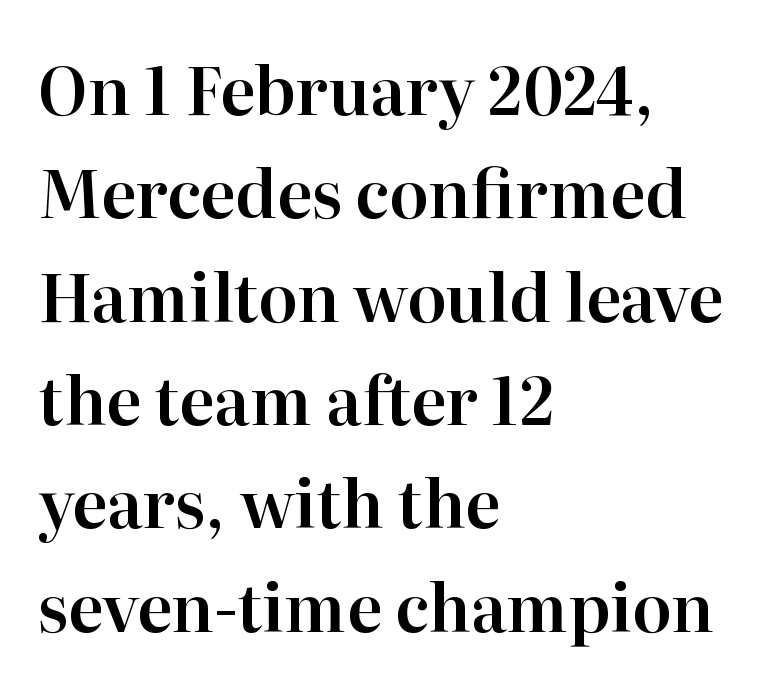
Q: Is the text italic (slanted)? A: No, it is upright.
Q: Is the typeface a serif or a sans-serif typeface? A: Serif.
Q: Is the text underlined? A: No.
Q: How is the paragraph aligned? A: Left-aligned.
Q: Is the spacing between letters normal or unusually wide? A: Normal.
Q: Is the spacing between lines tight, normal or loose? A: Normal.
Q: Width (condensed, normal, or wide)? A: Normal.
Q: Stroke contrast? A: High.
Q: x-height? A: Medium.
Q: Monospaced? A: No.
